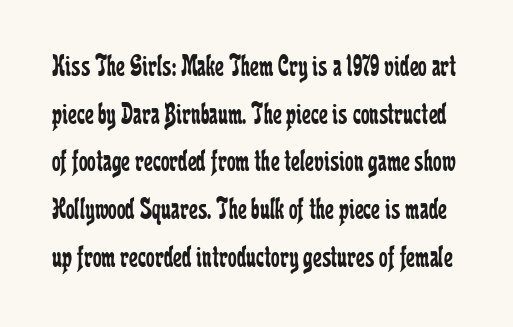
{"serif": "yes", "italic": "no", "bold": "no", "weight": "regular", "width": "condensed", "stroke_contrast": "low", "x_height": "medium", "monospaced": "no", "underline": "no", "line_spacing": "normal", "line_spacing_ratio": 1.54, "letter_spacing": "normal", "letter_spacing_em": 0.0, "glyph_px": 31}
